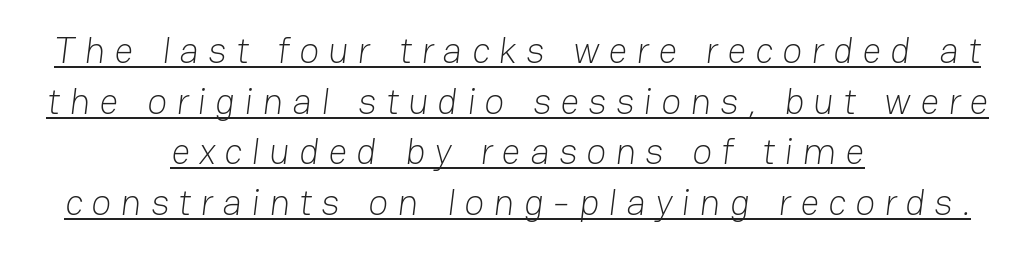
Q: Is the text bold? A: No.
Q: Is the typeface a serif or a sans-serif typeface? A: Sans-serif.
Q: Is the text underlined? A: Yes.
Q: How is the paragraph aligned? A: Centered.
Q: Is the spacing between letters normal or unusually wide? A: Unusually wide.
Q: Is the spacing between lines tight, normal or loose? A: Normal.
Q: Width (condensed, normal, or wide)? A: Normal.
Q: Stroke contrast? A: Low.
Q: x-height? A: Medium.
Q: Monospaced? A: No.
